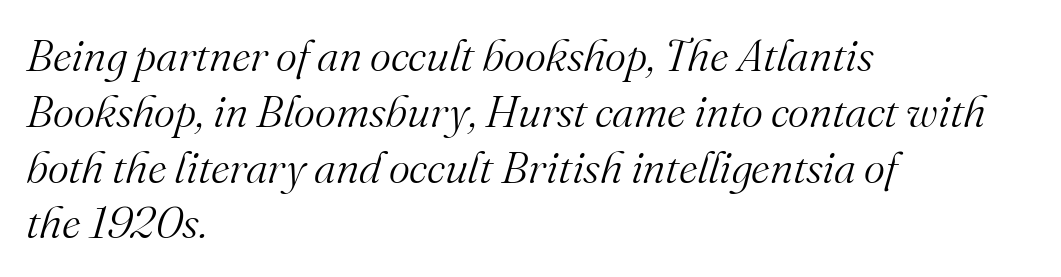
Varying glyph widths throughout — classic text-font behaviour. The passage is arranged the way most books set body copy — flush left. Tracking here is standard; glyphs follow each other at the usual distance. Each stroke keeps to a modest, everyday thickness or less. Descenders are the only things crossing below the line.
